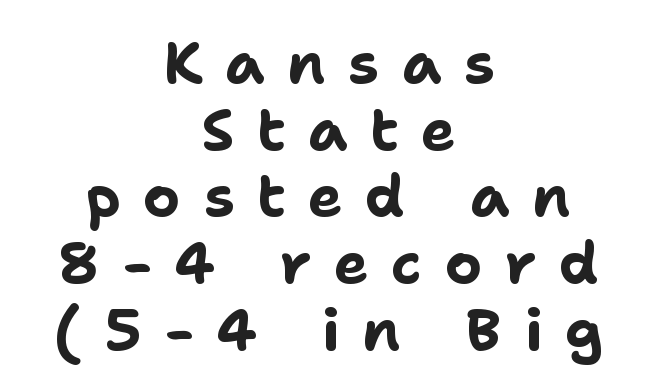
Does extra space separate the letters? Yes, quite a lot of it. Every letter is thick-stroked: bold, no question. Horizontal bands of white between lines are thin slivers. Decoration check: the copy has no underline.
